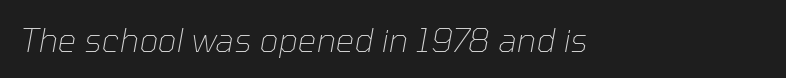
{"italic": "yes", "lean": "right", "slant_degrees": 10, "bold": "no", "weight": "thin", "width": "normal", "stroke_contrast": "low", "x_height": "medium", "monospaced": "no", "underline": "no", "letter_spacing": "normal", "letter_spacing_em": 0.0, "glyph_px": 33}
